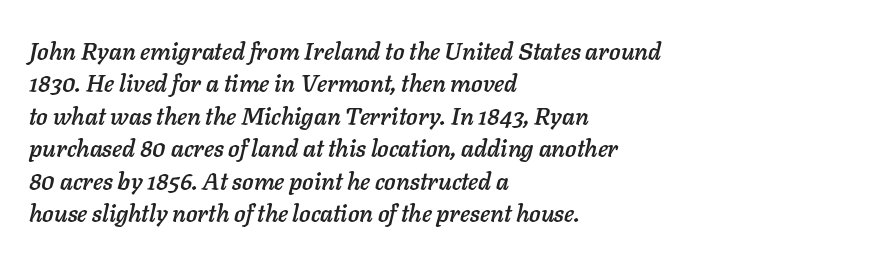
Looking at the ascenders, they clearly lean. Standard letterfit; no display-style spreading of the glyphs. The passage is arranged the way most books set body copy — flush left. Line spacing here is normal. Only glyphs here, with clear space below each row.
